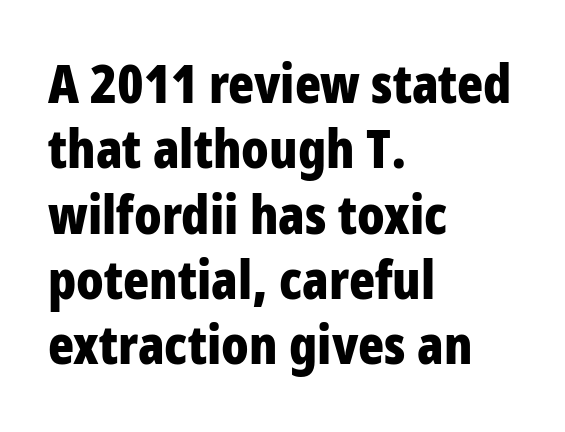
Proportional: the letters do not fall into vertical columns. Note: no serifs on the glyphs. Lines of text with bare space underneath. It's the straight-up-and-down kind of type. The typesetter chose a ragged-right arrangement here. Bold? Absolutely — the strokes are thick and heavy.
